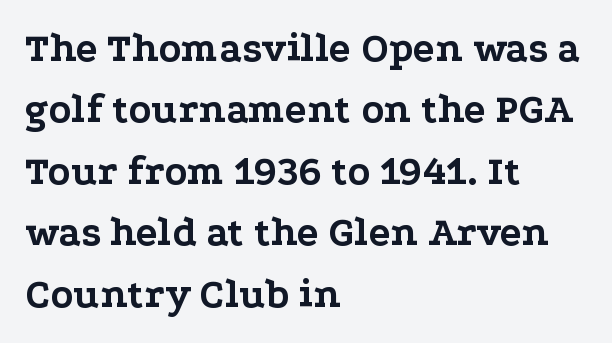
{"serif": "yes", "italic": "no", "bold": "yes", "weight": "bold", "width": "wide", "stroke_contrast": "low", "x_height": "medium", "monospaced": "no", "underline": "no", "align": "left", "line_spacing": "normal", "line_spacing_ratio": 1.5, "letter_spacing": "normal", "letter_spacing_em": 0.0, "glyph_px": 41}
